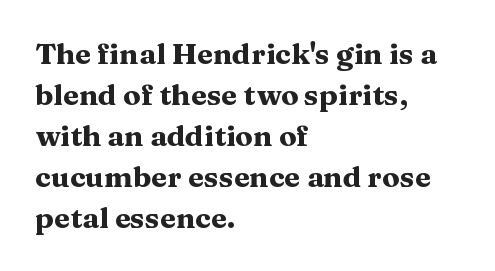
Q: Is the text bold? A: Yes.
Q: Is the text italic (slanted)? A: No, it is upright.
Q: Is the typeface a serif or a sans-serif typeface? A: Serif.
Q: Is the text underlined? A: No.
Q: How is the paragraph aligned? A: Left-aligned.
Q: Is the spacing between letters normal or unusually wide? A: Normal.
Q: Is the spacing between lines tight, normal or loose? A: Normal.
Q: Width (condensed, normal, or wide)? A: Wide.
Q: Stroke contrast? A: Medium.
Q: x-height? A: Medium.
Q: Monospaced? A: No.
